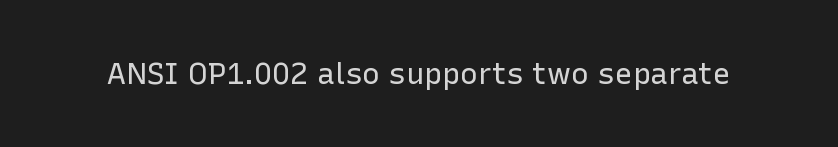
The image shows 30 px regular-weight sans-serif type, upright; set normal letter spacing, not underlined; low stroke contrast and a medium x-height.
